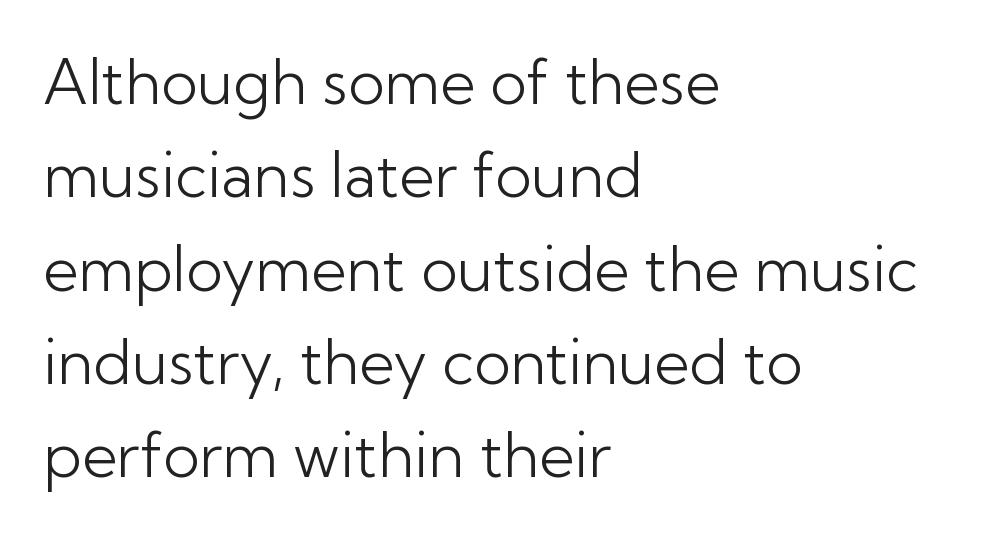
{"serif": "no", "italic": "no", "bold": "no", "weight": "light", "width": "normal", "stroke_contrast": "low", "x_height": "medium", "monospaced": "no", "underline": "no", "align": "left", "line_spacing": "normal", "line_spacing_ratio": 1.53, "letter_spacing": "normal", "letter_spacing_em": 0.0, "glyph_px": 61}
